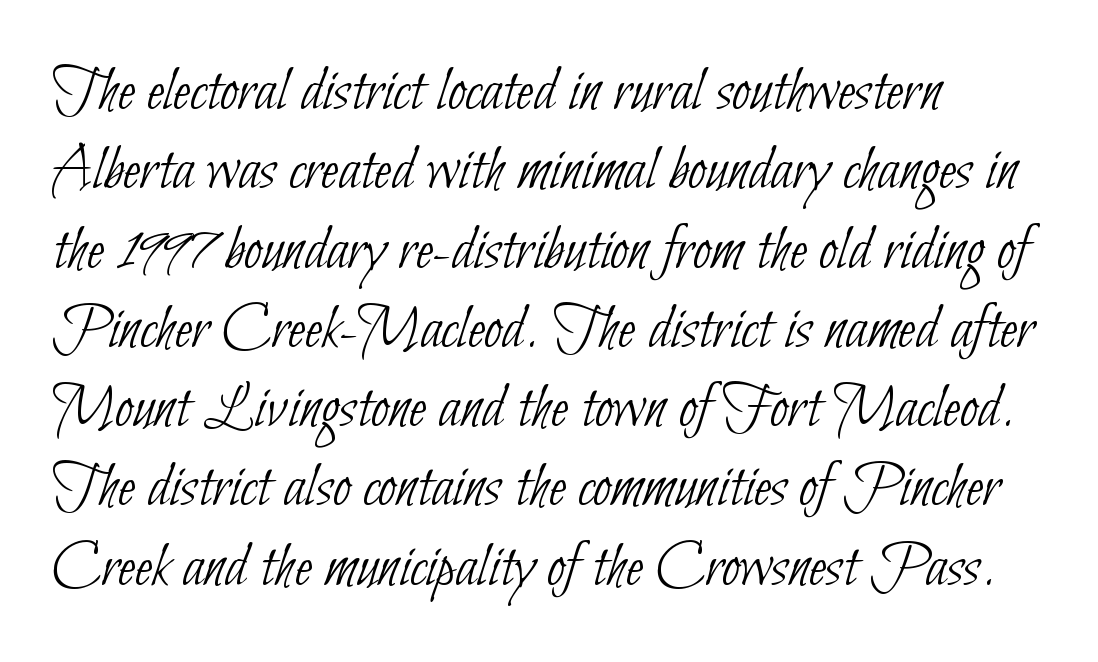
Each letter's strokes conclude bluntly, with no projecting serifs. Underlining? Definitely not there. In CSS terms this would be text-align: left. The passage shown is typed in a proportional face where columns would drift. Nobody touched the tracking dial on this one.
